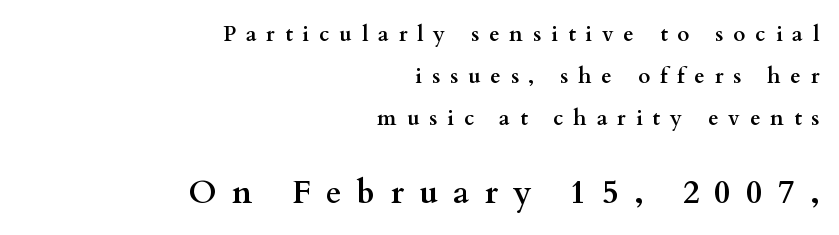
Leftover space on each line is placed entirely before the opening word. Each row of text sits above clean, open space. Each new line begins a long way beneath the previous one. It's the straight-up-and-down kind of type. Varying glyph widths throughout — classic text-font behaviour. The font is running at its bold setting.
